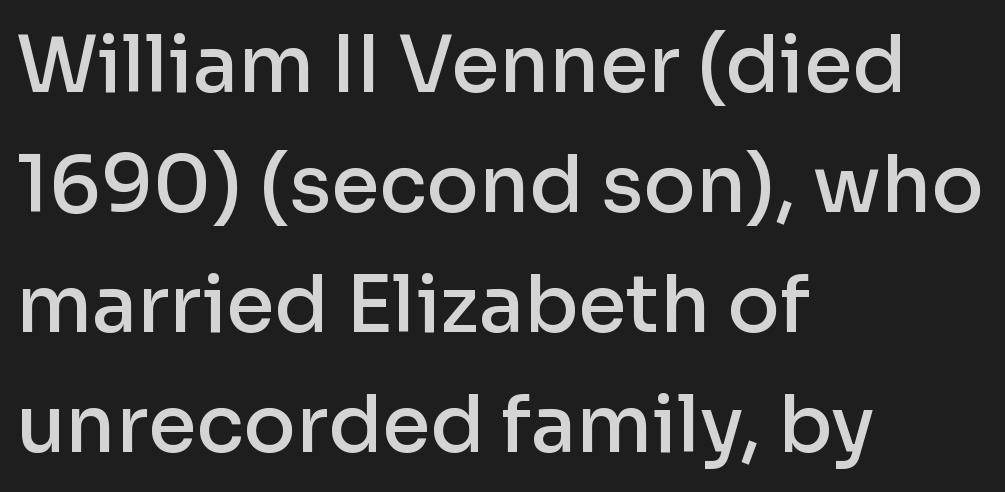
Note: no serifs on the glyphs. Typographic density is moderately raised because the face is semibold. The rag falls on the right side of this text block. Vertically, the passage feels balanced, rows spaced as you'd expect. The type is set solid horizontally, with unmodified tracking.
